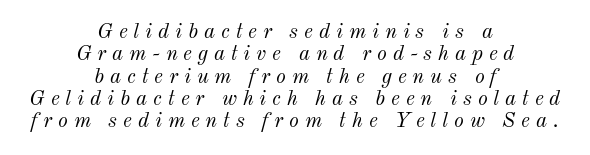
The image shows 21 px text type, italic (leaning right); set centered, tight line spacing (1.06x), unusually wide letter spacing (+0.28 em), not underlined.
